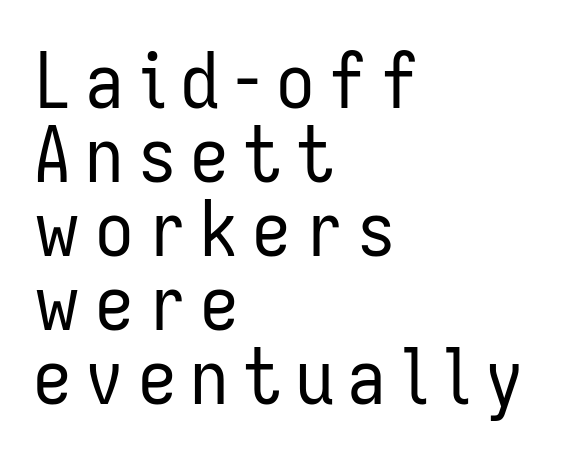
Q: Is the text bold? A: No.
Q: Is the text italic (slanted)? A: No, it is upright.
Q: Is the typeface a serif or a sans-serif typeface? A: Sans-serif.
Q: Is the text underlined? A: No.
Q: How is the paragraph aligned? A: Left-aligned.
Q: Is the spacing between lines tight, normal or loose? A: Tight.
Q: Width (condensed, normal, or wide)? A: Condensed.
Q: Stroke contrast? A: Low.
Q: x-height? A: Medium.
Q: Monospaced? A: No.
